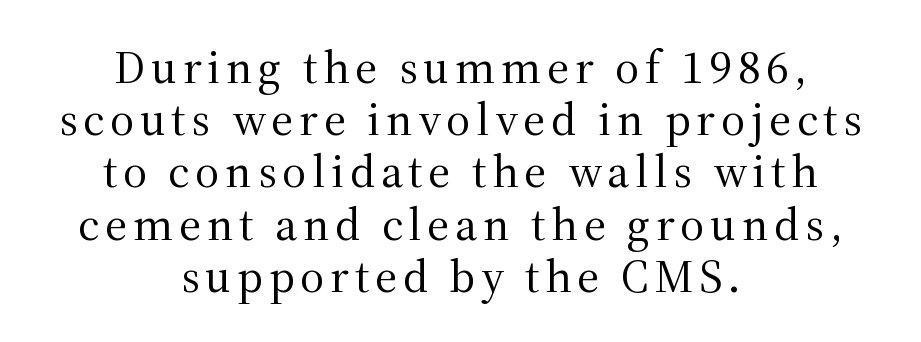
{"serif": "yes", "italic": "no", "bold": "no", "weight": "regular", "width": "normal", "stroke_contrast": "medium", "x_height": "medium", "monospaced": "no", "underline": "no", "align": "center", "line_spacing": "tight", "line_spacing_ratio": 1.11, "glyph_px": 47}
